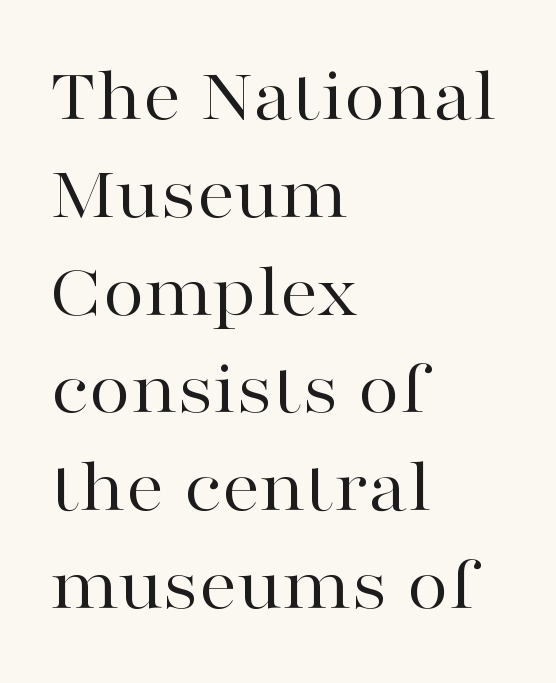
{"serif": "yes", "italic": "no", "bold": "no", "weight": "regular", "width": "wide", "stroke_contrast": "high", "x_height": "medium", "monospaced": "no", "underline": "no", "align": "left", "line_spacing": "normal", "line_spacing_ratio": 1.27, "letter_spacing": "normal", "letter_spacing_em": 0.0, "glyph_px": 77}
